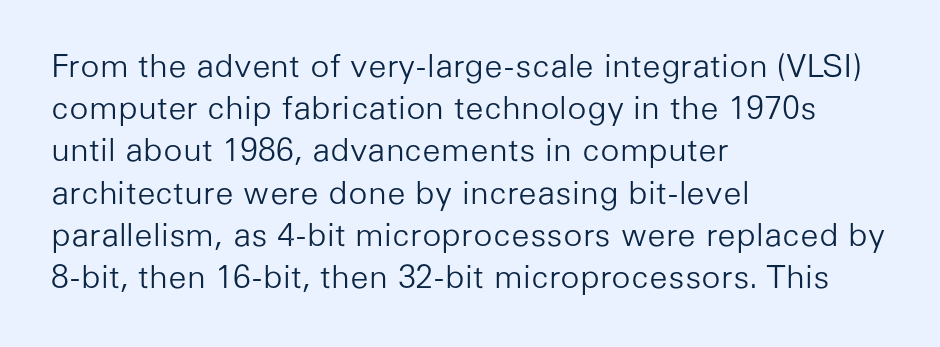
Q: Is the text bold? A: No.
Q: Is the text italic (slanted)? A: No, it is upright.
Q: Is the typeface a serif or a sans-serif typeface? A: Sans-serif.
Q: Is the text underlined? A: No.
Q: How is the paragraph aligned? A: Left-aligned.
Q: Is the spacing between letters normal or unusually wide? A: Normal.
Q: Is the spacing between lines tight, normal or loose? A: Normal.
Q: Width (condensed, normal, or wide)? A: Normal.
Q: Stroke contrast? A: Low.
Q: x-height? A: Medium.
Q: Monospaced? A: No.
